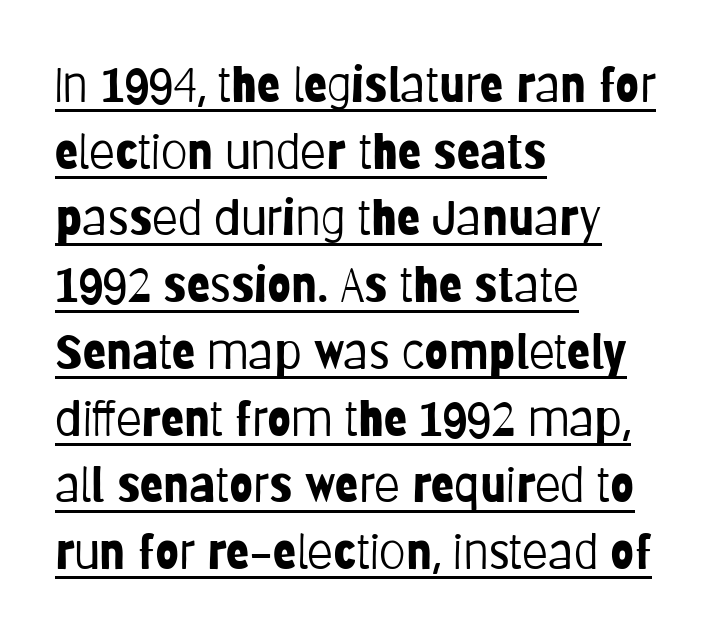
The image shows 48 px light, condensed sans-serif type, upright; set left-aligned, normal line spacing (1.39x), normal letter spacing, underlined; low stroke contrast and a large x-height.
